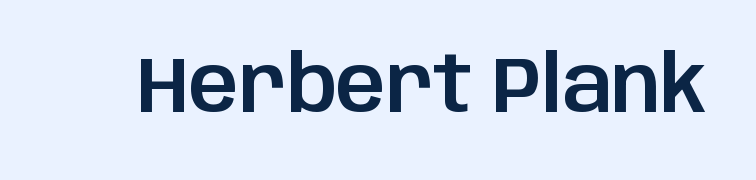
The image shows 78 px sans-serif type, upright; set normal letter spacing, not underlined; low stroke contrast and a large x-height.
